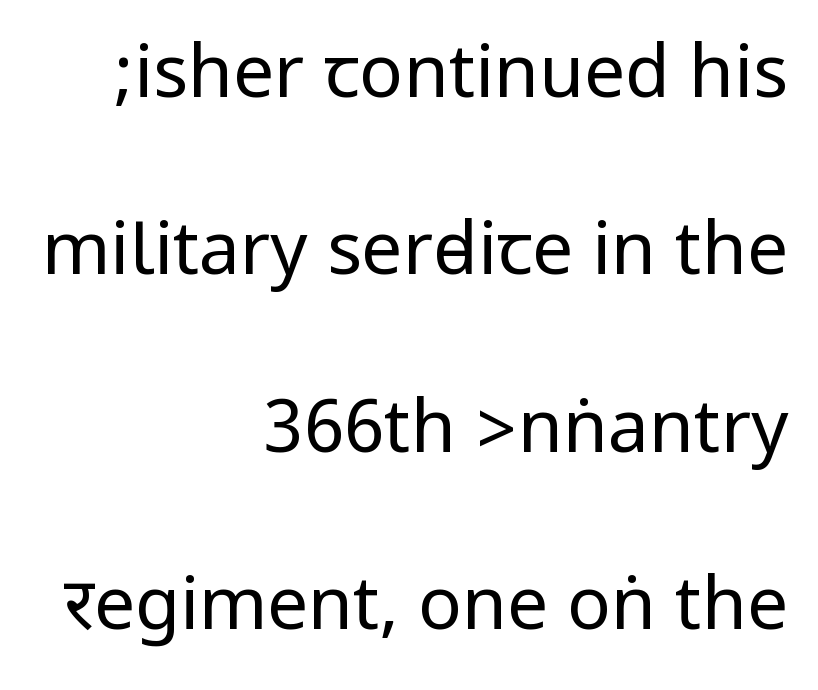
Q: Is the text bold? A: No.
Q: Is the text italic (slanted)? A: No, it is upright.
Q: Is the typeface a serif or a sans-serif typeface? A: Sans-serif.
Q: Is the text underlined? A: No.
Q: How is the paragraph aligned? A: Right-aligned.
Q: Is the spacing between letters normal or unusually wide? A: Normal.
Q: Is the spacing between lines tight, normal or loose? A: Loose.
Q: Width (condensed, normal, or wide)? A: Condensed.
Q: Stroke contrast? A: Low.
